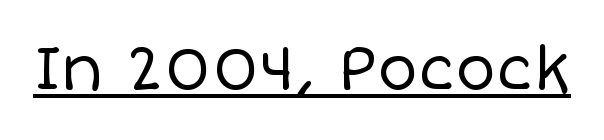
The image shows 61 px regular-weight type, upright; set normal letter spacing, underlined; low stroke contrast and a large x-height.
